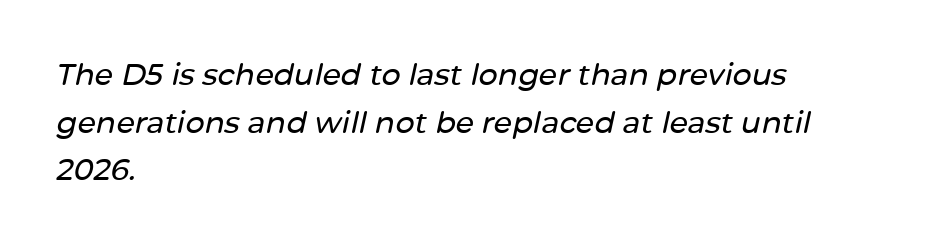
Q: Is the text italic (slanted)? A: Yes, it leans right by about 12 degrees.
Q: Is the text underlined? A: No.
Q: How is the paragraph aligned? A: Left-aligned.
Q: Is the spacing between letters normal or unusually wide? A: Normal.
Q: Is the spacing between lines tight, normal or loose? A: Normal.
Q: Width (condensed, normal, or wide)? A: Normal.
Q: Stroke contrast? A: Low.
Q: x-height? A: Medium.
Q: Monospaced? A: No.
